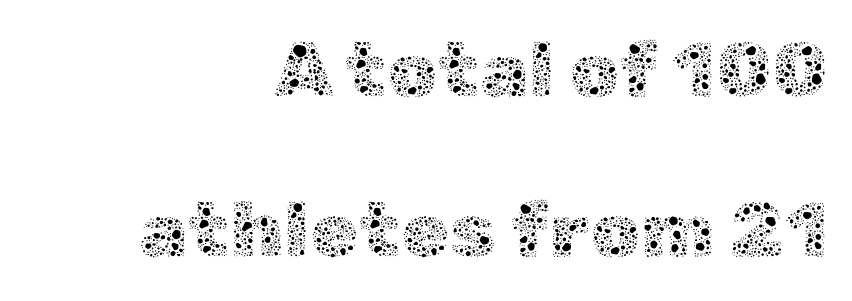
The image shows 79 px thin type, upright; set right-aligned, loose line spacing (2.03x), normal letter spacing, not underlined; a medium x-height.
